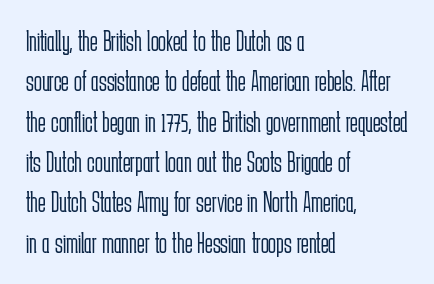
The image shows 29 px light, condensed sans-serif type, upright; set left-aligned, normal line spacing (1.39x), normal letter spacing, not underlined; low stroke contrast and a medium x-height.
